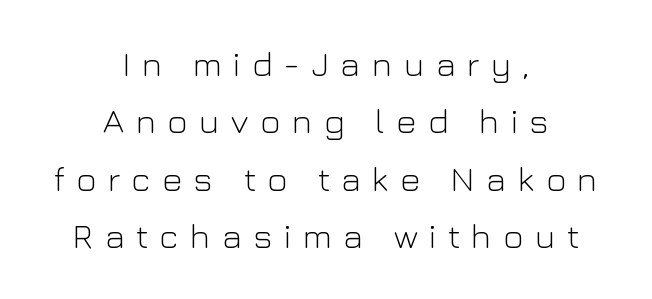
The image shows 35 px light sans-serif type, upright; set centered, normal line spacing (1.64x), unusually wide letter spacing (+0.32 em), not underlined; low stroke contrast and a medium x-height.
